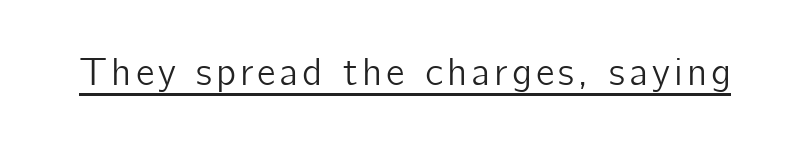
Q: Is the text italic (slanted)? A: No, it is upright.
Q: Is the typeface a serif or a sans-serif typeface? A: Sans-serif.
Q: Is the text underlined? A: Yes.
Q: Width (condensed, normal, or wide)? A: Normal.
Q: Stroke contrast? A: Low.
Q: x-height? A: Medium.
Q: Monospaced? A: No.
